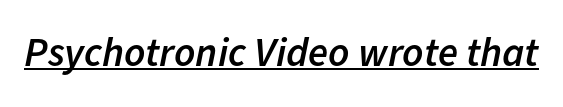
{"italic": "yes", "lean": "right", "slant_degrees": 11, "bold": "semi", "weight": "semibold", "width": "normal", "stroke_contrast": "low", "x_height": "medium", "monospaced": "no", "underline": "yes", "letter_spacing": "normal", "letter_spacing_em": 0.0, "glyph_px": 41}
